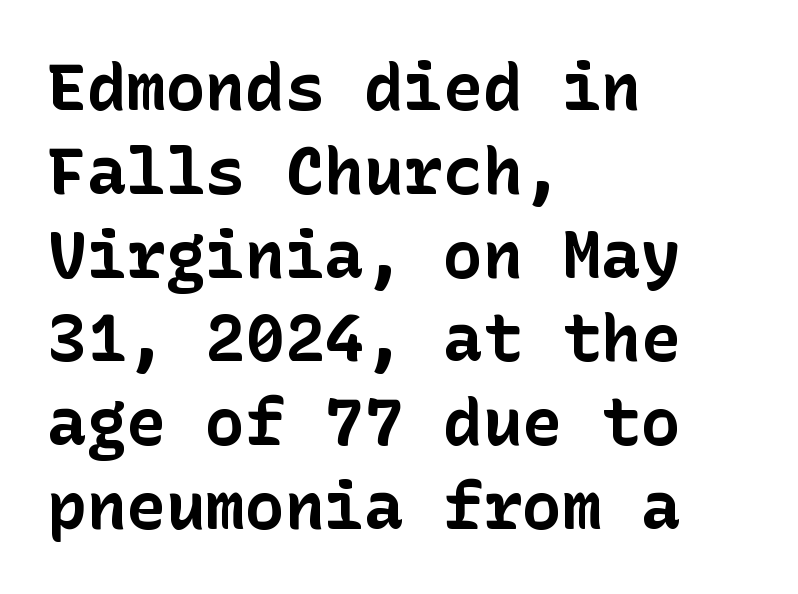
The image shows 66 px bold sans-serif type, upright; set left-aligned, normal line spacing (1.27x), normal letter spacing, not underlined; low stroke contrast and a medium x-height.
